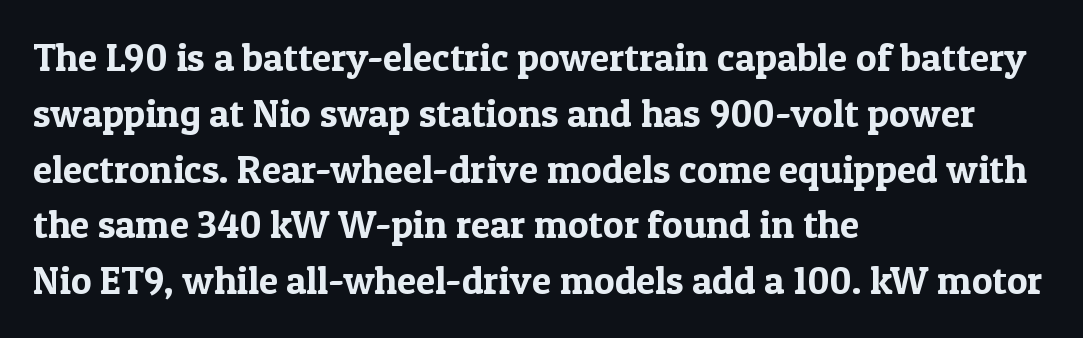
The image shows 39 px serif type, upright; set left-aligned, normal line spacing (1.43x), normal letter spacing, not underlined; a medium x-height.
